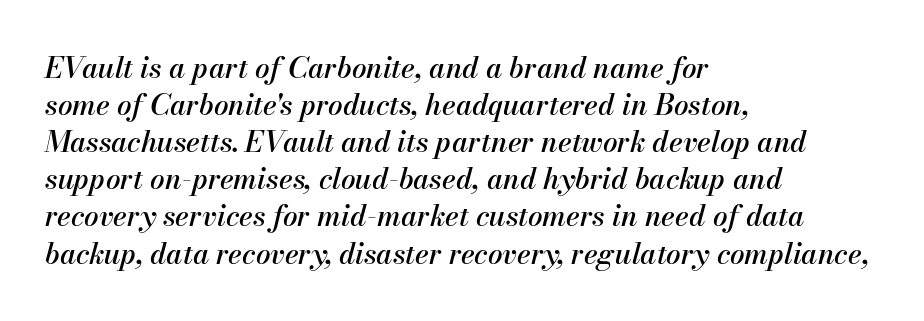
The image shows 29 px text type, italic (leaning right); set left-aligned, normal line spacing (1.28x), normal letter spacing, not underlined; medium stroke contrast and a small x-height.
